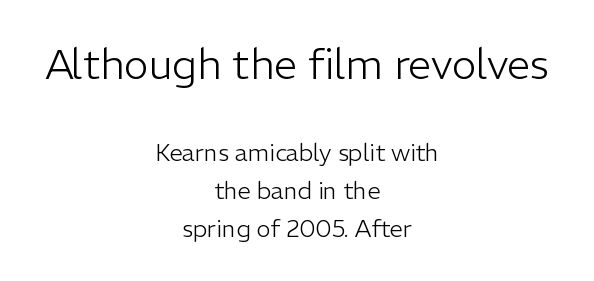
Characters follow at the spacing the type designer built in. The rendering uses natural spacing where letterforms have individual widths. Compared with typical paragraphs, the rows here are spaced about the same. The passage shown begins with its larger block and ends with its smaller one. I'd call this a sans setting — the letters go barefoot.
